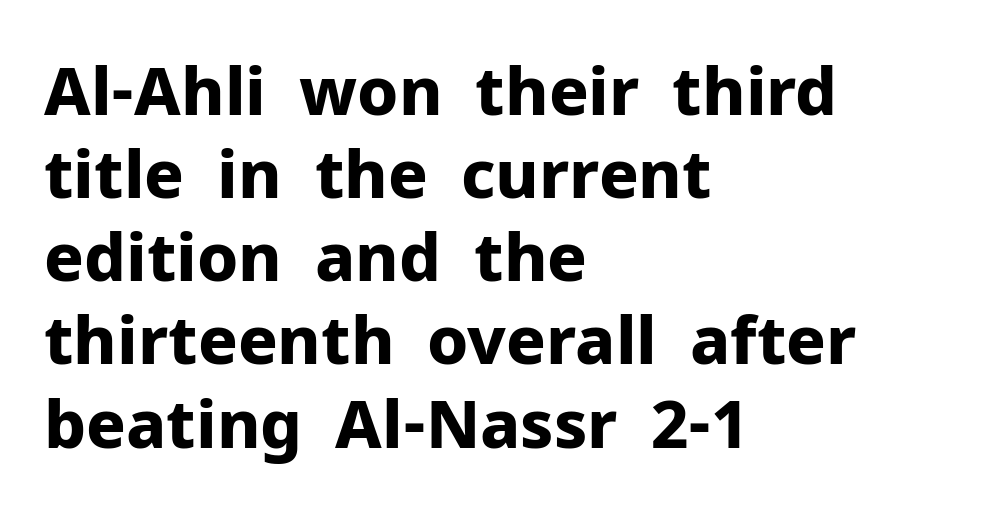
Think of a printed novel: that variable character pitch is what you see here. Ordinary non-slanted type is in use. One glance says typical: line gaps are just what's usual. No word sits above an underline. Thick stems and heavy bowls — unmistakably bold. Classification — sans serif.
